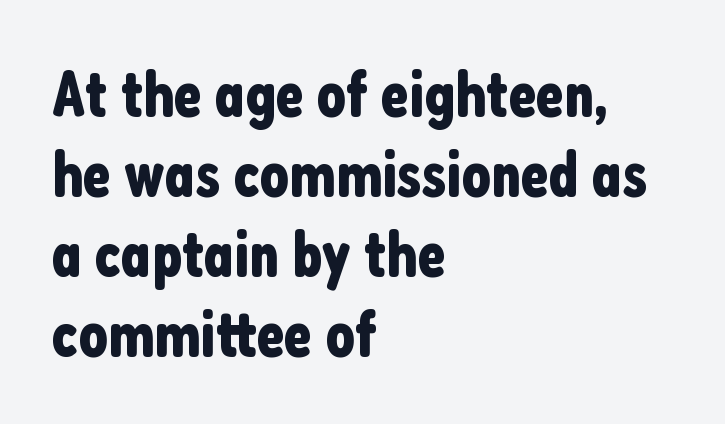
The image shows 65 px condensed sans-serif type, upright; set left-aligned, line spacing 1.23x, normal letter spacing, not underlined; low stroke contrast and a medium x-height.
